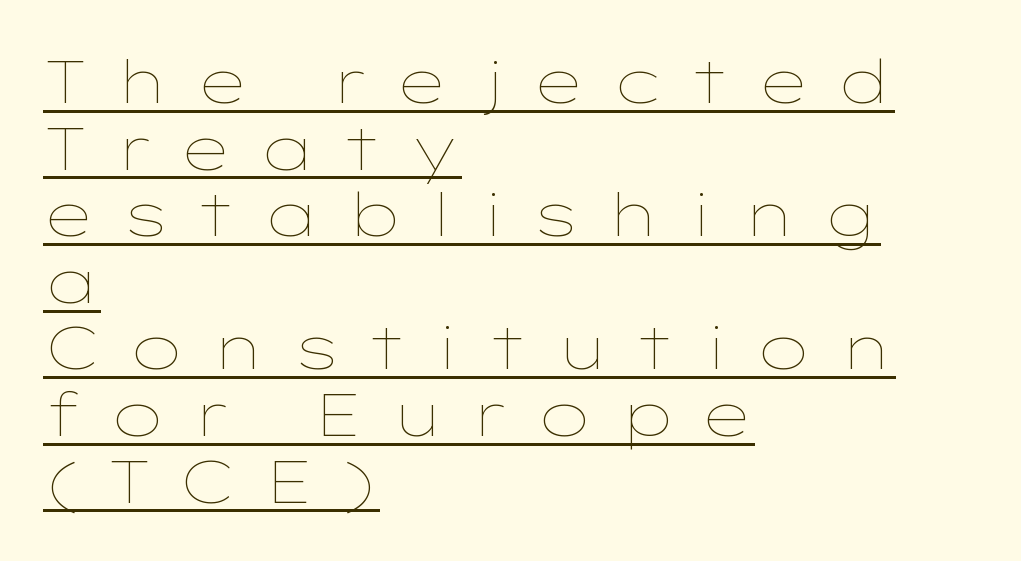
Q: Is the text bold? A: No.
Q: Is the text italic (slanted)? A: No, it is upright.
Q: Is the text underlined? A: Yes.
Q: How is the paragraph aligned? A: Left-aligned.
Q: Is the spacing between letters normal or unusually wide? A: Unusually wide.
Q: Is the spacing between lines tight, normal or loose? A: Tight.
Q: Width (condensed, normal, or wide)? A: Wide.
Q: Stroke contrast? A: Low.
Q: x-height? A: Medium.
Q: Monospaced? A: No.
